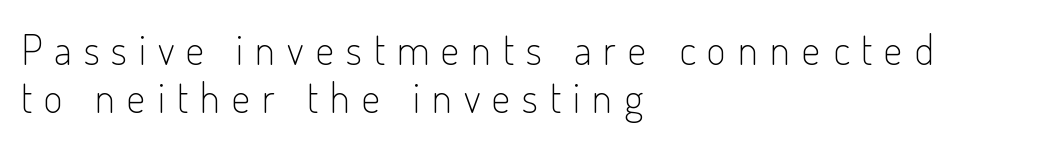
The image shows 42 px light, condensed sans-serif type, upright; set left-aligned, tight line spacing (1.15x), unusually wide letter spacing (+0.28 em), not underlined; low stroke contrast and a small x-height.
